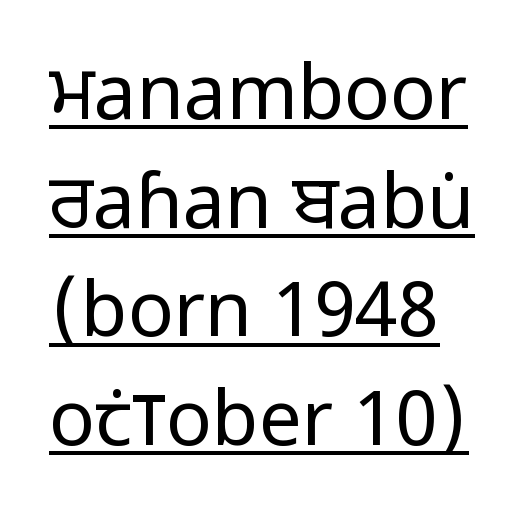
Q: Is the text bold? A: No.
Q: Is the text italic (slanted)? A: No, it is upright.
Q: Is the typeface a serif or a sans-serif typeface? A: Sans-serif.
Q: Is the text underlined? A: Yes.
Q: Is the spacing between letters normal or unusually wide? A: Normal.
Q: Is the spacing between lines tight, normal or loose? A: Normal.
Q: Width (condensed, normal, or wide)? A: Condensed.
Q: Stroke contrast? A: Low.
Q: x-height? A: Large.
Q: Monospaced? A: No.
